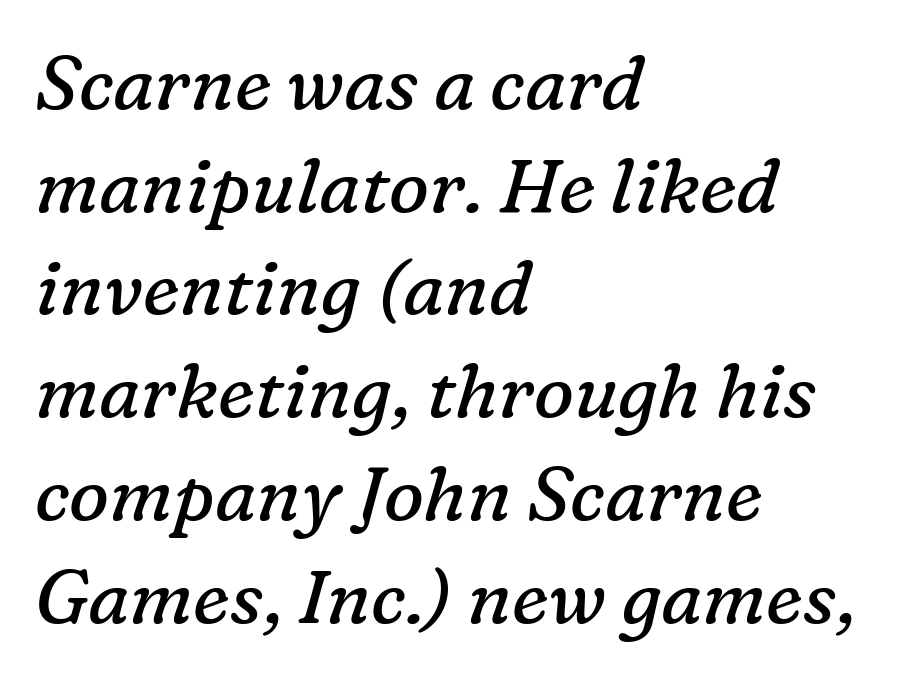
The image shows 75 px regular-weight serif type, italic (leaning right); set left-aligned, normal line spacing (1.37x), normal letter spacing, not underlined; low stroke contrast and a medium x-height.
